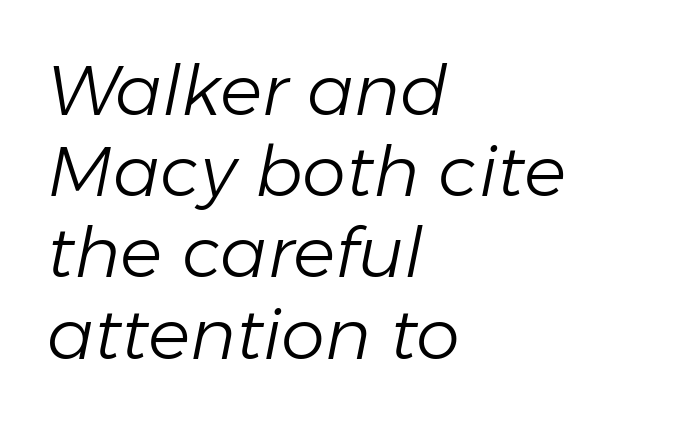
No chunkiness to these letters — they're not bold. These lines are rendered in a variable-pitch font. Italic? Definitely — the glyphs are oblique. Where is the straight margin? On the left.
